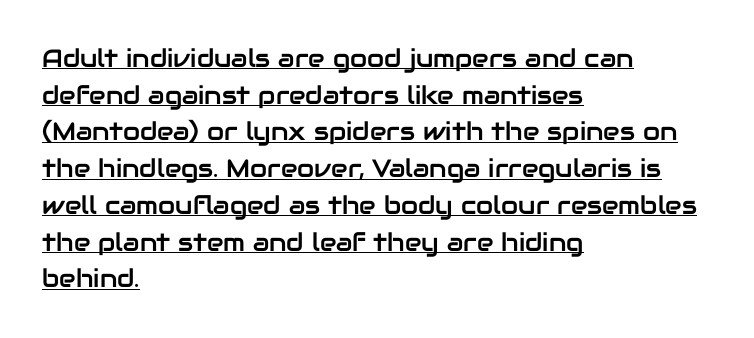
The image shows 25 px text type, upright; set left-aligned, normal line spacing (1.47x), normal letter spacing, underlined.
